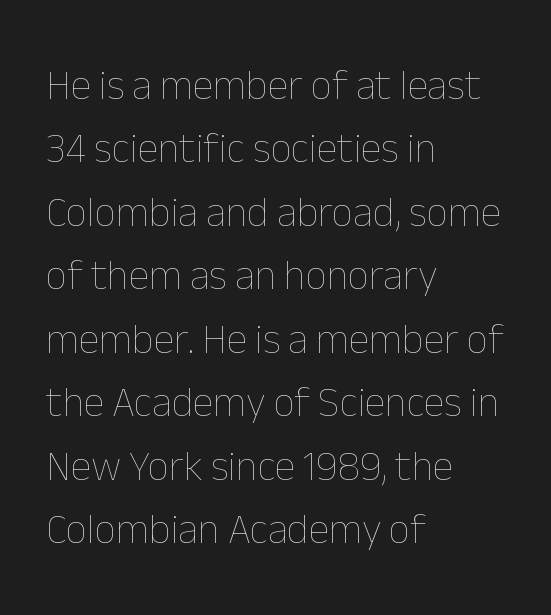
This sample is left-justified, so line endings fall wherever the words run out. Words appear dense and cohesive because spacing is normal. Vertical stems look standard width or narrower in stroke. Regarding leading, the lines here are spaced in the standard way. Anything drawn beneath the words? Only blank space. You could not count columns in this text — the font is proportionally spaced.
